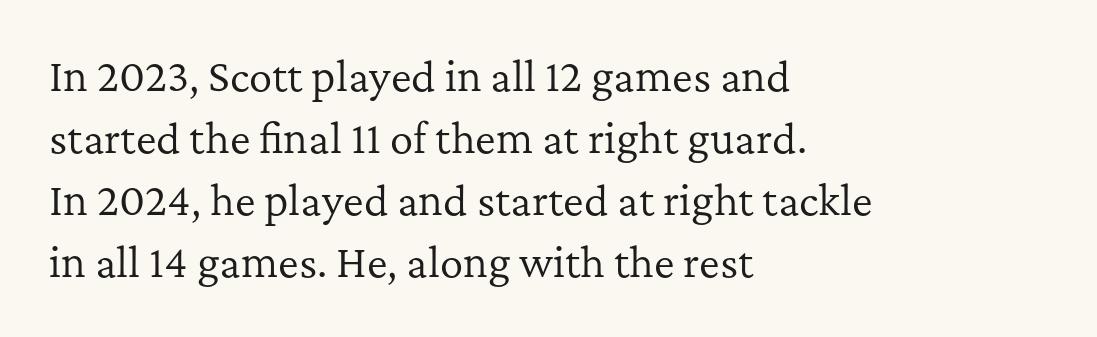
Q: Is the text bold? A: No.
Q: Is the text italic (slanted)? A: No, it is upright.
Q: Is the typeface a serif or a sans-serif typeface? A: Serif.
Q: Is the text underlined? A: No.
Q: How is the paragraph aligned? A: Left-aligned.
Q: Is the spacing between letters normal or unusually wide? A: Normal.
Q: Is the spacing between lines tight, normal or loose? A: Normal.
Q: Width (condensed, normal, or wide)? A: Normal.
Q: Stroke contrast? A: Low.
Q: x-height? A: Medium.
Q: Monospaced? A: No.
